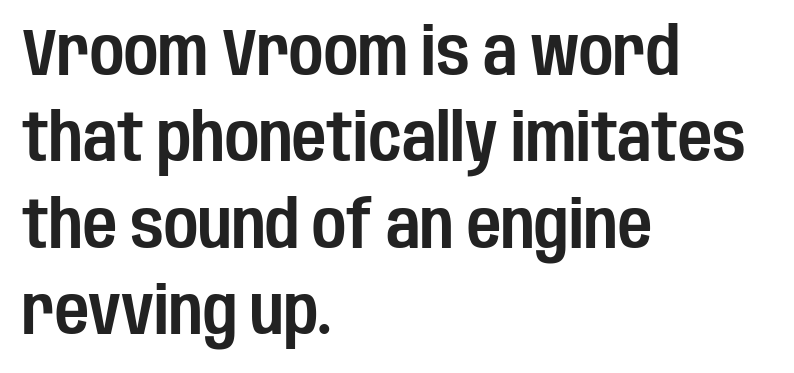
Q: Is the text italic (slanted)? A: No, it is upright.
Q: Is the typeface a serif or a sans-serif typeface? A: Sans-serif.
Q: Is the text underlined? A: No.
Q: How is the paragraph aligned? A: Left-aligned.
Q: Is the spacing between letters normal or unusually wide? A: Normal.
Q: Is the spacing between lines tight, normal or loose? A: Normal.
Q: Width (condensed, normal, or wide)? A: Condensed.
Q: Stroke contrast? A: Low.
Q: x-height? A: Large.
Q: Monospaced? A: No.
